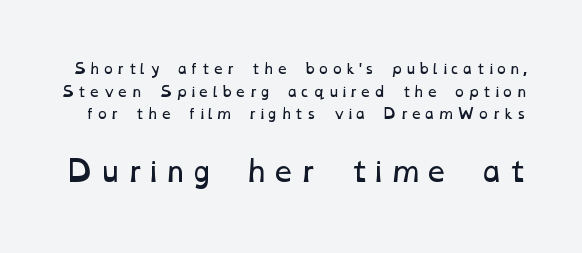
Q: Is the text bold? A: No.
Q: Is the text underlined? A: No.
Q: Is the spacing between lines tight, normal or loose? A: Normal.
Q: Which block of text is set in a larger size, the first (top) or the second (bottom)? A: The second (bottom) one.
Q: Width (condensed, normal, or wide)? A: Wide.
Q: Stroke contrast? A: Low.
Q: x-height? A: Medium.
Q: Monospaced? A: No.
